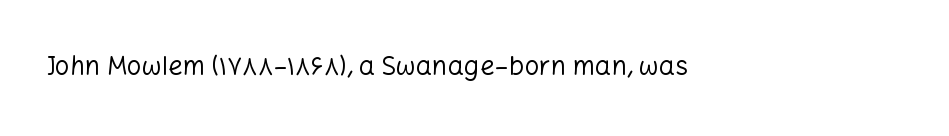
A quiet, ordinary-to-light weight characterises the typeface. Rule under the text: the space is simply empty. Unlike italic type, these characters show no tilt at all. All the whitespace from short lines collects on the right. Standard letterfit; no display-style spreading of the glyphs.
